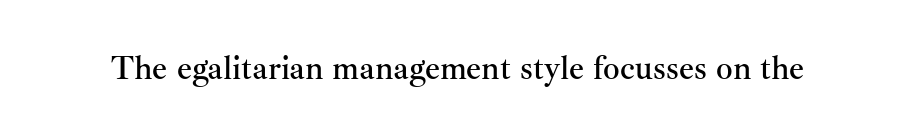
Q: Is the text italic (slanted)? A: No, it is upright.
Q: Is the typeface a serif or a sans-serif typeface? A: Serif.
Q: Is the text underlined? A: No.
Q: Is the spacing between letters normal or unusually wide? A: Normal.
Q: Width (condensed, normal, or wide)? A: Normal.
Q: Stroke contrast? A: Medium.
Q: x-height? A: Small.
Q: Monospaced? A: No.
